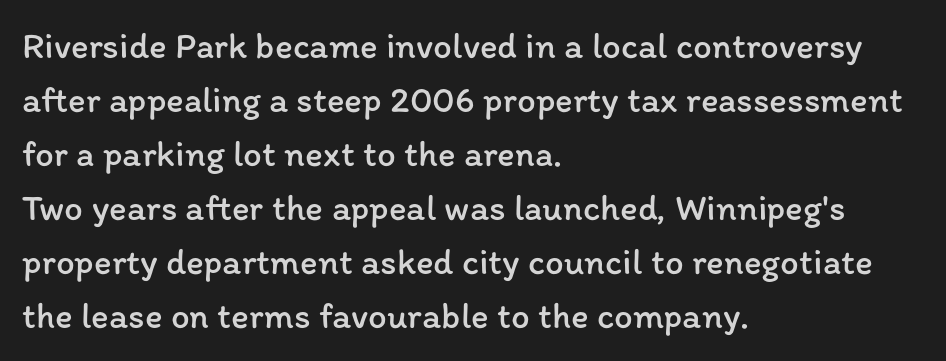
{"italic": "no", "bold": "no", "weight": "regular", "width": "normal", "stroke_contrast": "low", "x_height": "medium", "monospaced": "no", "underline": "no", "align": "left", "line_spacing": "normal", "line_spacing_ratio": 1.46, "letter_spacing": "normal", "letter_spacing_em": 0.0, "glyph_px": 37}
